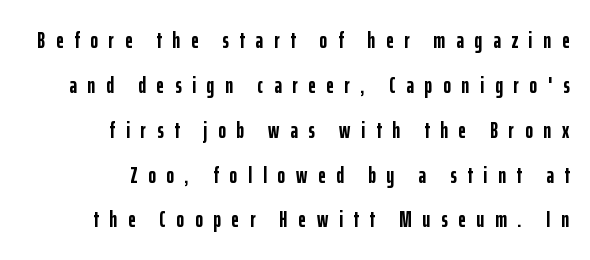
When letters stand straight like this, we call the style roman or upright. Notice how thick the strokes are: this is what a full bold looks like. The space directly below the letters is spotless. Line endings align vertically; line beginnings do not. These lines have a slow, spaced-out rhythm from letter to letter.
